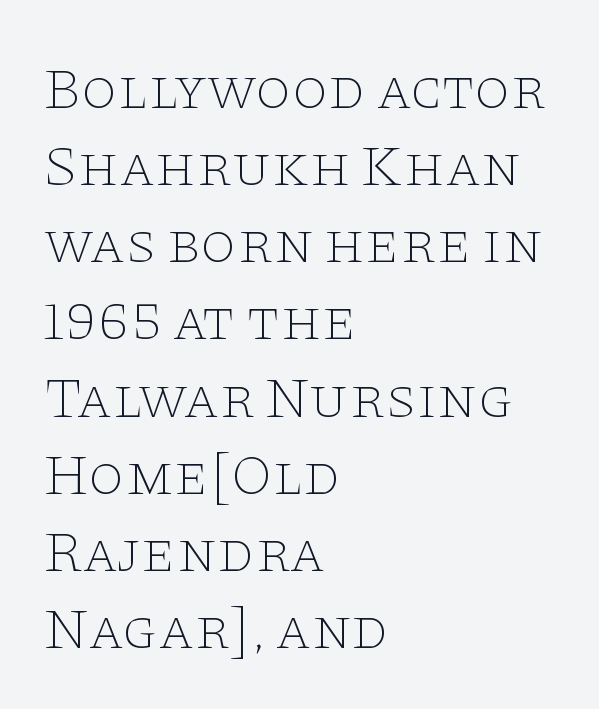
Nope, not italic — everything's standing straight. The rendering keeps characters at their native spacing. The cut favours lightness, reaching ordinary text weight at its darkest. Letters rest on an invisible, unmarked baseline.
